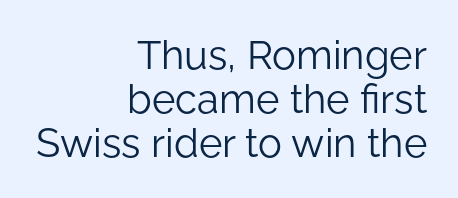
{"serif": "no", "italic": "no", "bold": "no", "weight": "light", "width": "normal", "stroke_contrast": "low", "x_height": "medium", "monospaced": "no", "underline": "no", "align": "right", "line_spacing": "tight", "line_spacing_ratio": 1.1, "letter_spacing": "normal", "letter_spacing_em": 0.0, "glyph_px": 40}
